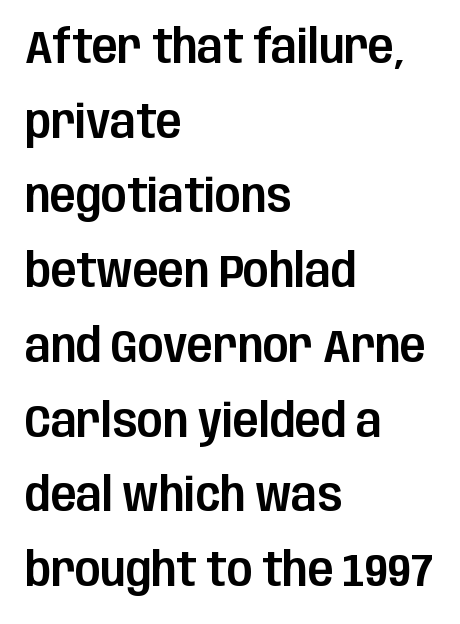
{"serif": "no", "italic": "no", "width": "condensed", "stroke_contrast": "low", "x_height": "large", "monospaced": "no", "underline": "no", "align": "left", "line_spacing": "normal", "line_spacing_ratio": 1.59, "letter_spacing": "normal", "letter_spacing_em": 0.0, "glyph_px": 47}
